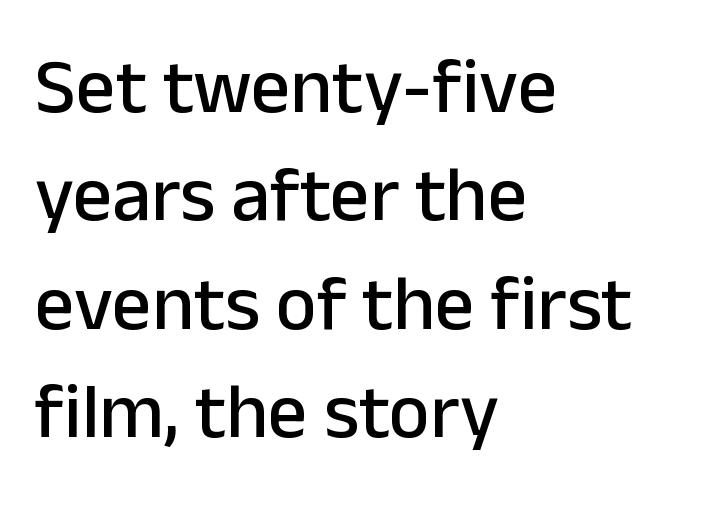
The image shows 78 px sans-serif type, upright; set left-aligned, normal line spacing (1.39x), normal letter spacing, not underlined; low stroke contrast and a medium x-height.
